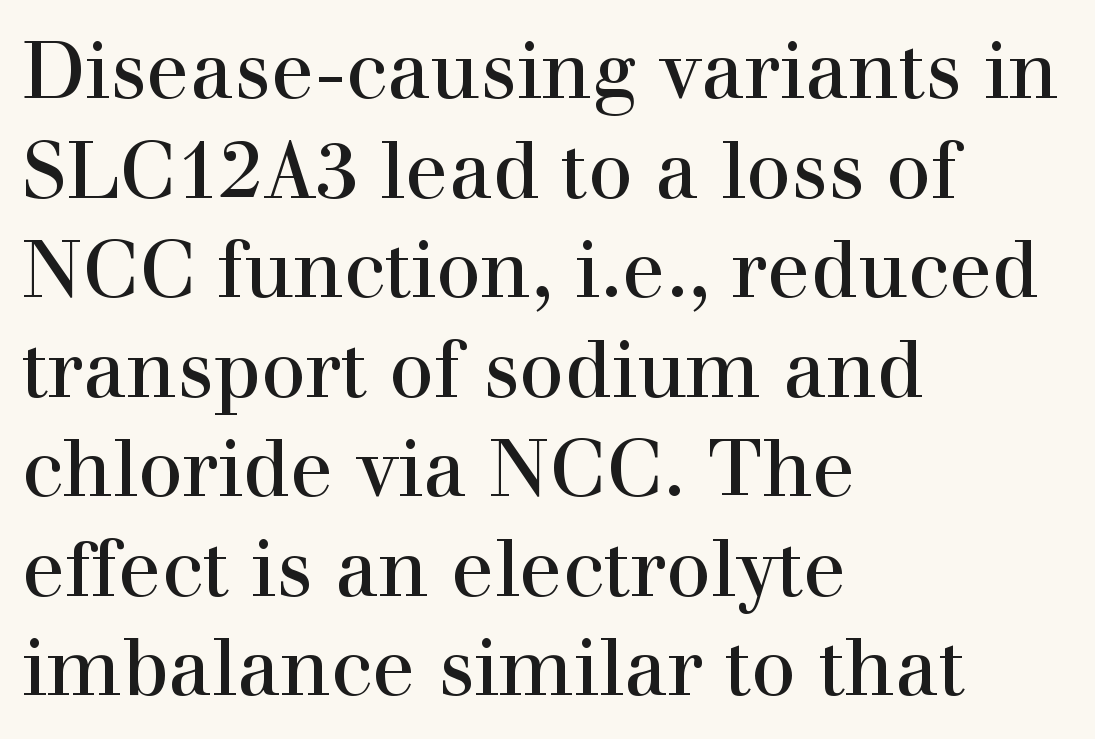
Q: Is the text bold? A: No.
Q: Is the text italic (slanted)? A: No, it is upright.
Q: Is the typeface a serif or a sans-serif typeface? A: Serif.
Q: Is the text underlined? A: No.
Q: How is the paragraph aligned? A: Left-aligned.
Q: Is the spacing between letters normal or unusually wide? A: Normal.
Q: Is the spacing between lines tight, normal or loose? A: Normal.
Q: Width (condensed, normal, or wide)? A: Normal.
Q: Stroke contrast? A: High.
Q: x-height? A: Medium.
Q: Monospaced? A: No.
